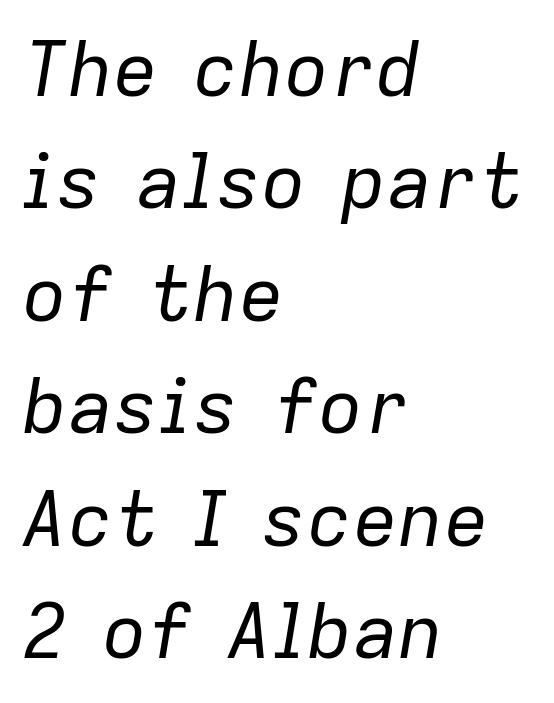
{"italic": "yes", "lean": "right", "slant_degrees": 9, "bold": "no", "weight": "regular", "width": "normal", "stroke_contrast": "low", "x_height": "medium", "monospaced": "no", "underline": "no", "align": "left", "line_spacing": "normal", "line_spacing_ratio": 1.48, "letter_spacing": "normal", "letter_spacing_em": 0.0, "glyph_px": 76}
